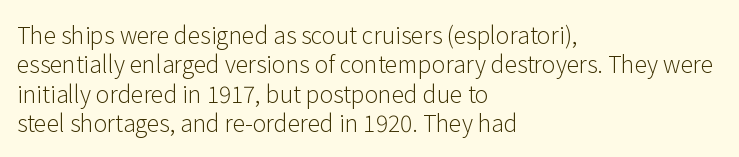
{"italic": "no", "bold": "no", "underline": "no", "align": "left", "line_spacing": "normal", "line_spacing_ratio": 1.28, "letter_spacing": "normal", "letter_spacing_em": 0.0, "glyph_px": 23}
